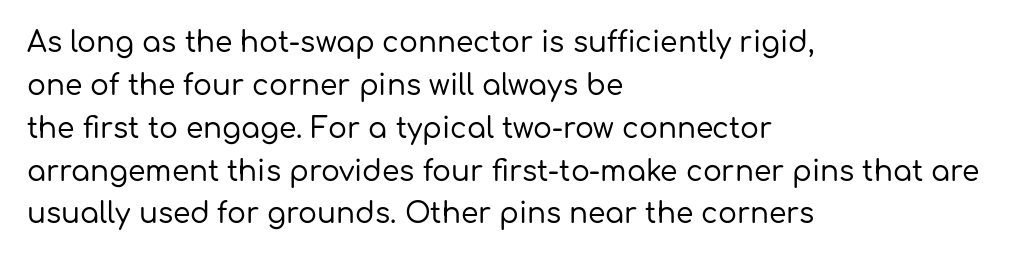
Varying glyph widths throughout — classic text-font behaviour. Only glyphs here, with clear space below each row. The designer went with a sans here, leaving each stem footless. You could call the tracking neutral — neither tight nor loose.
